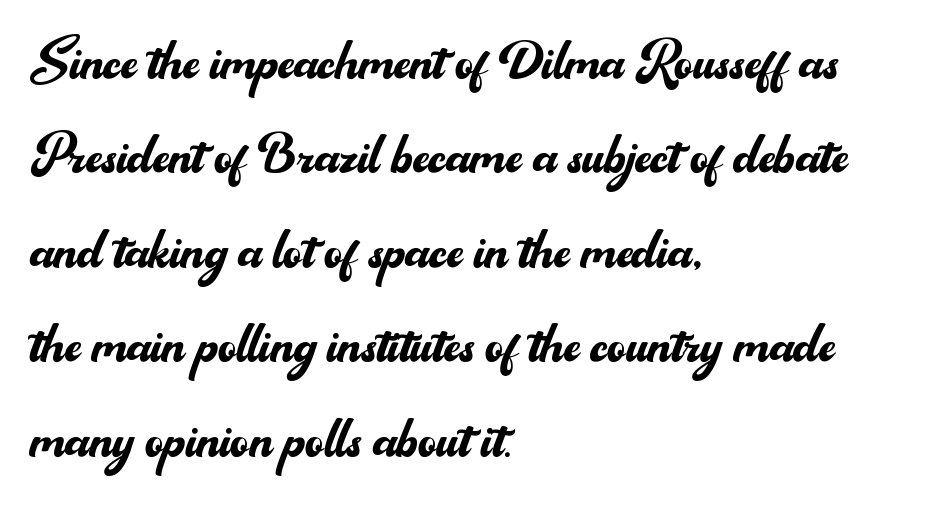
{"serif": "no", "bold": "no", "weight": "regular", "width": "normal", "stroke_contrast": "medium", "x_height": "small", "monospaced": "no", "underline": "no", "align": "left", "line_spacing": "normal", "line_spacing_ratio": 1.35, "letter_spacing": "normal", "letter_spacing_em": 0.0, "glyph_px": 70}
